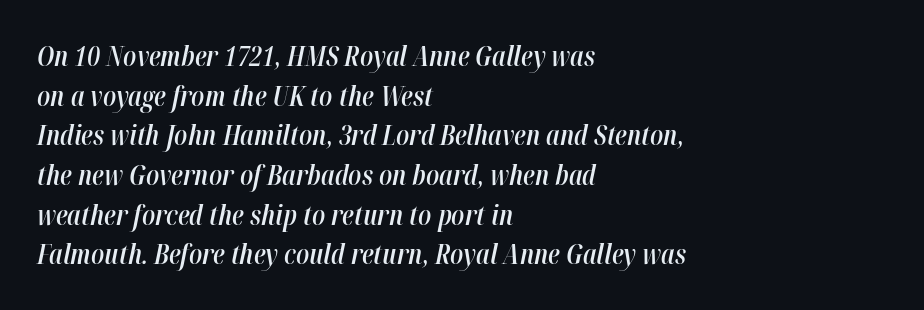
The image shows 27 px text type, italic (leaning right); set left-aligned, normal line spacing (1.47x), normal letter spacing, not underlined.
